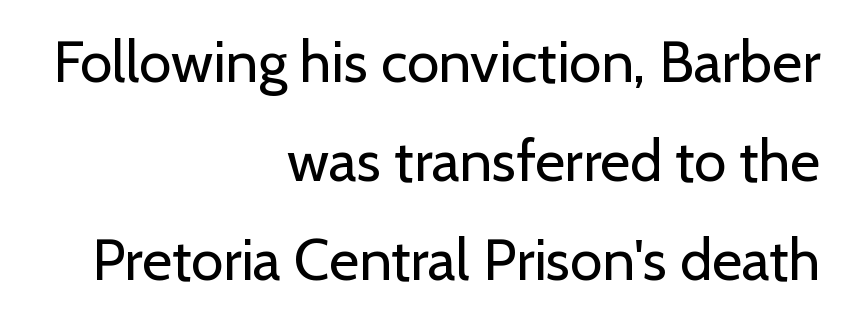
Q: Is the text bold? A: No.
Q: Is the text italic (slanted)? A: No, it is upright.
Q: Is the typeface a serif or a sans-serif typeface? A: Sans-serif.
Q: Is the text underlined? A: No.
Q: How is the paragraph aligned? A: Right-aligned.
Q: Is the spacing between letters normal or unusually wide? A: Normal.
Q: Width (condensed, normal, or wide)? A: Normal.
Q: Stroke contrast? A: Low.
Q: x-height? A: Medium.
Q: Monospaced? A: No.
